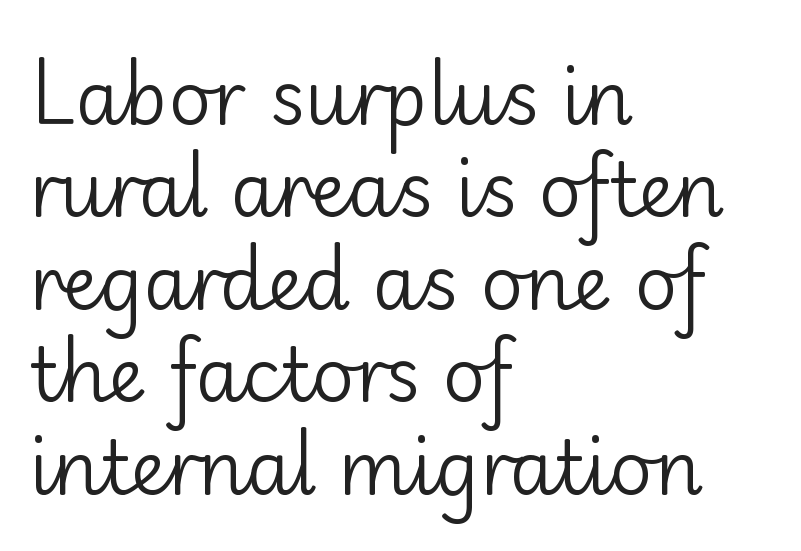
Q: Is the text bold? A: No.
Q: Is the text italic (slanted)? A: No, it is upright.
Q: Is the typeface a serif or a sans-serif typeface? A: Sans-serif.
Q: Is the text underlined? A: No.
Q: How is the paragraph aligned? A: Left-aligned.
Q: Is the spacing between letters normal or unusually wide? A: Normal.
Q: Is the spacing between lines tight, normal or loose? A: Normal.
Q: Width (condensed, normal, or wide)? A: Normal.
Q: Stroke contrast? A: Low.
Q: x-height? A: Small.
Q: Monospaced? A: No.
